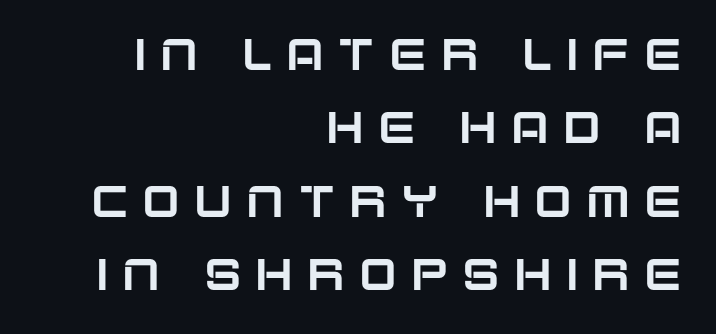
Q: Is the text italic (slanted)? A: No, it is upright.
Q: Is the typeface a serif or a sans-serif typeface? A: Sans-serif.
Q: Is the text underlined? A: No.
Q: How is the paragraph aligned? A: Right-aligned.
Q: Is the spacing between letters normal or unusually wide? A: Unusually wide.
Q: Is the spacing between lines tight, normal or loose? A: Normal.
Q: Width (condensed, normal, or wide)? A: Normal.
Q: Stroke contrast? A: Low.
Q: x-height? A: Large.
Q: Monospaced? A: No.
